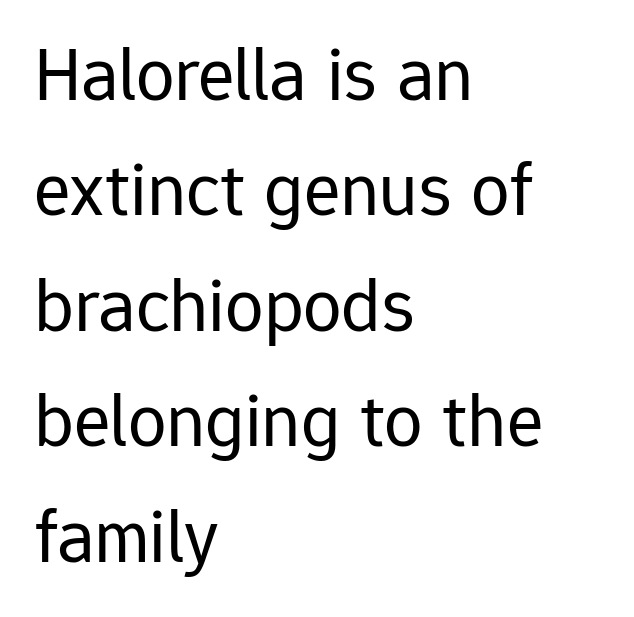
Compared with typical paragraphs, the rows here are spaced about the same. Bold? No — there's no thickening of the strokes. The type sits square on the baseline with zero lean. Check the space under the baseline: it is left empty.
